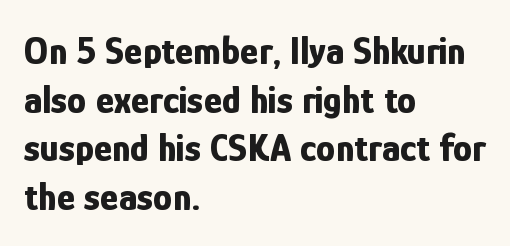
The image shows 39 px bold, condensed sans-serif type, upright; set left-aligned, normal line spacing (1.25x), normal letter spacing, not underlined; low stroke contrast and a medium x-height.
